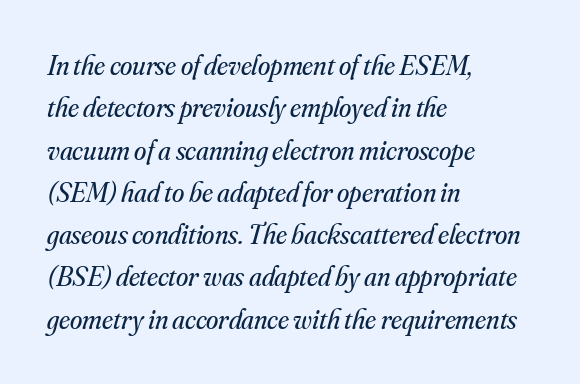
{"serif": "yes", "italic": "yes", "lean": "right", "slant_degrees": 16, "bold": "no", "weight": "regular", "width": "normal", "stroke_contrast": "medium", "x_height": "small", "monospaced": "no", "underline": "no", "align": "left", "line_spacing": "normal", "line_spacing_ratio": 1.51, "letter_spacing": "normal", "letter_spacing_em": 0.0, "glyph_px": 28}
